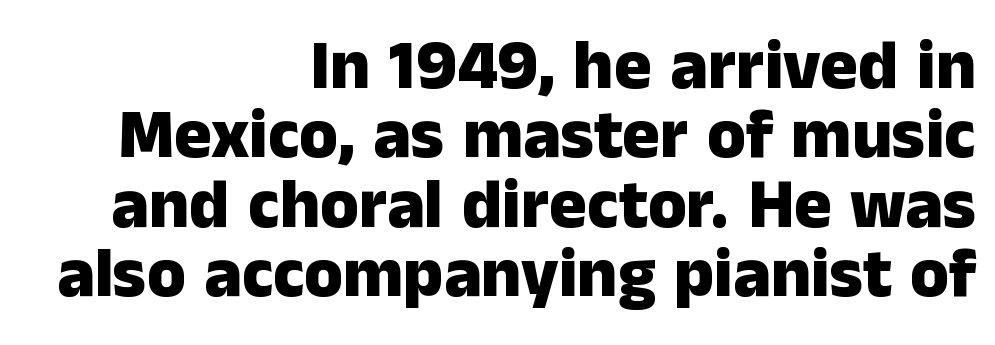
Summary of vertical rhythm: compact, with narrow interline spacing. The tracking reads as untouched default to a designer's eye. Horizontal alignment here is rightward, an uncommon choice for prose. The rendering uses natural spacing where letterforms have individual widths. A typesetter would label this face a sans. The passage shown is not underscored anywhere.
